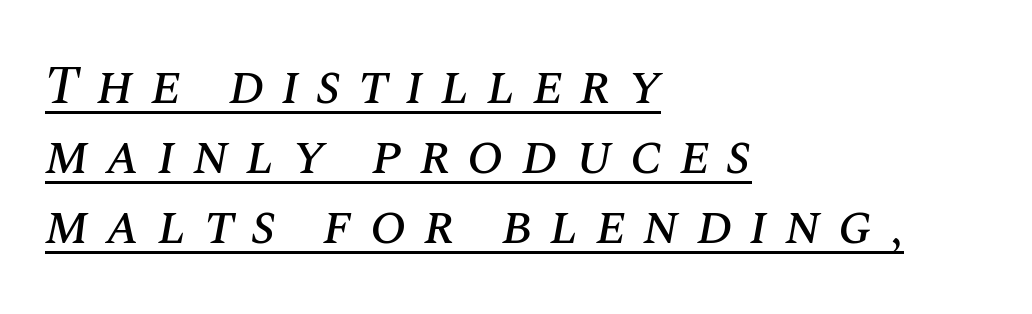
The block of text has a typical density, with ordinary space between rows. Check the space under the baseline: a stroke is drawn there. Is this a fixed-width face? No — the glyphs have proportional, varying widths. Would a proofreader flag this as italicized? Yes. Visually the block forms a straight wall on the left and a jagged coastline on the right. The letterforms stand isolated, each surrounded by extra space.
